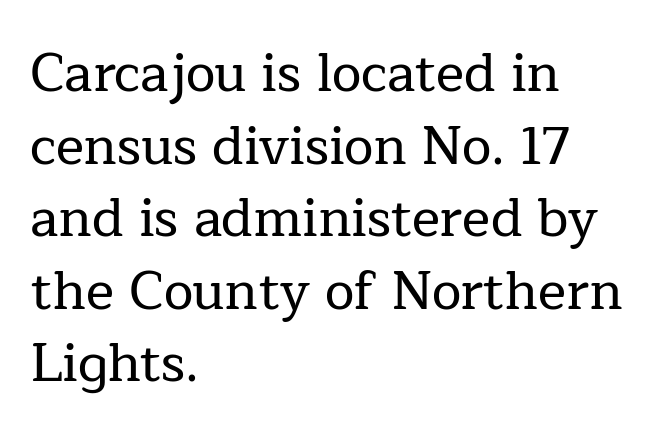
Regarding leading, the lines here are spaced in the standard way. This sample uses plain, unmodified letter spacing. Letters rest on an invisible, unmarked baseline. Character widths vary here, with narrow letters taking less room than wide ones. If you drew a ruler down the left edge, every line would touch it. The type family on display is of the serif kind.
